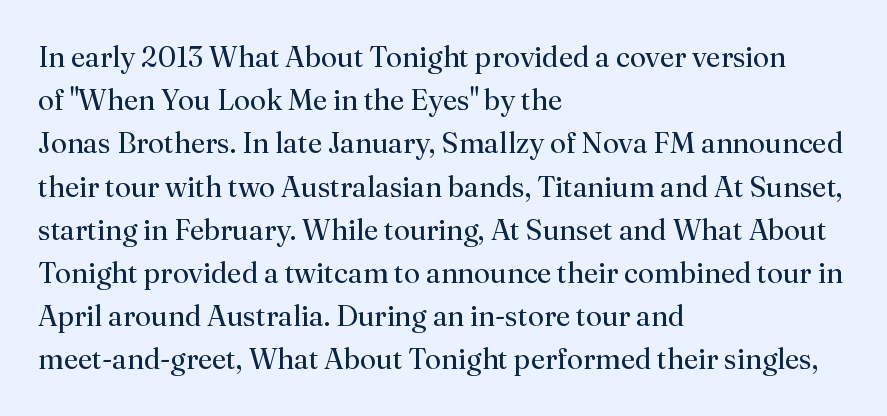
Q: Is the text bold? A: No.
Q: Is the text italic (slanted)? A: No, it is upright.
Q: Is the typeface a serif or a sans-serif typeface? A: Serif.
Q: Is the text underlined? A: No.
Q: How is the paragraph aligned? A: Left-aligned.
Q: Is the spacing between letters normal or unusually wide? A: Normal.
Q: Is the spacing between lines tight, normal or loose? A: Normal.
Q: Width (condensed, normal, or wide)? A: Normal.
Q: Stroke contrast? A: Medium.
Q: x-height? A: Small.
Q: Monospaced? A: No.
